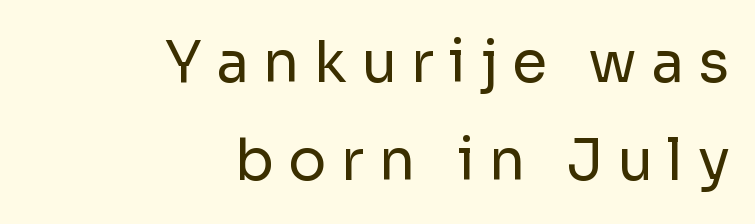
Q: Is the text bold? A: No.
Q: Is the text italic (slanted)? A: No, it is upright.
Q: Is the typeface a serif or a sans-serif typeface? A: Sans-serif.
Q: Is the text underlined? A: No.
Q: How is the paragraph aligned? A: Right-aligned.
Q: Is the spacing between letters normal or unusually wide? A: Unusually wide.
Q: Width (condensed, normal, or wide)? A: Normal.
Q: Stroke contrast? A: Low.
Q: x-height? A: Medium.
Q: Monospaced? A: No.
